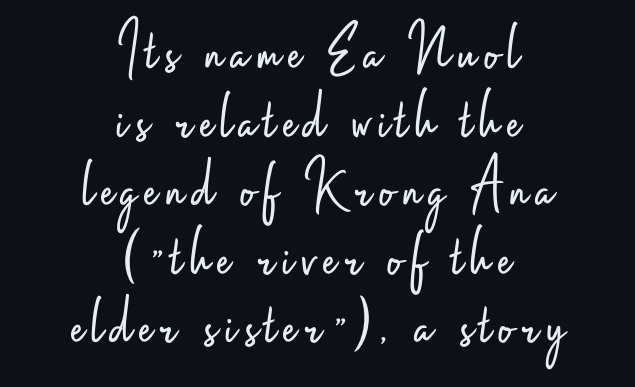
Q: Is the text bold? A: No.
Q: Is the text italic (slanted)? A: Yes.
Q: Is the typeface a serif or a sans-serif typeface? A: Sans-serif.
Q: Is the text underlined? A: No.
Q: How is the paragraph aligned? A: Centered.
Q: Is the spacing between lines tight, normal or loose? A: Tight.
Q: Width (condensed, normal, or wide)? A: Condensed.
Q: Stroke contrast? A: Low.
Q: x-height? A: Small.
Q: Monospaced? A: No.
